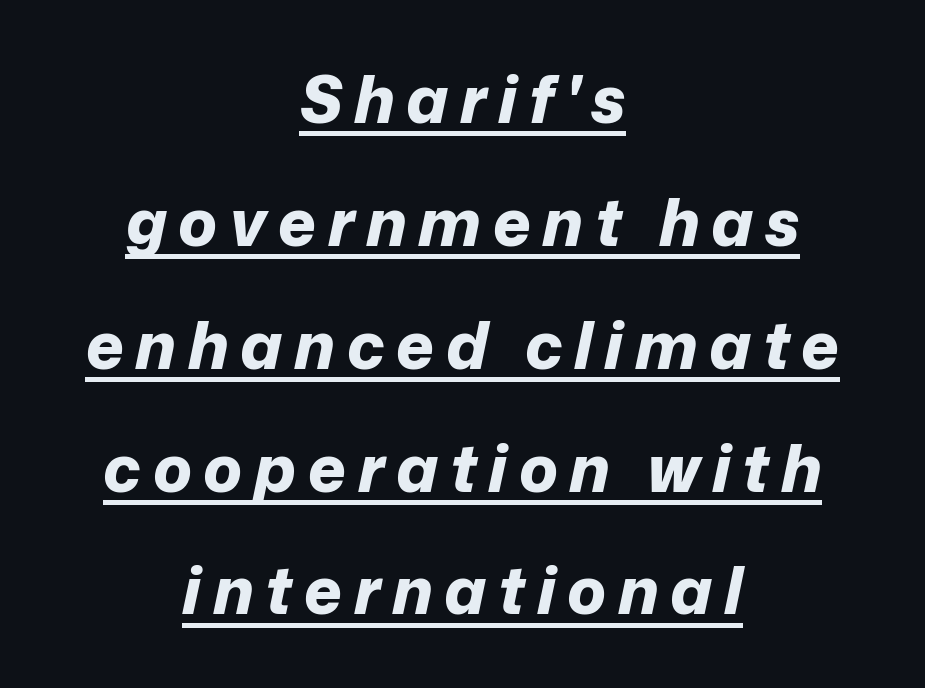
Pretty heavy lettering here — definitely bold. The rendering positions every line midway between the sides. Looks like someone drew a line under every word here. An italicized treatment has been applied to the whole sample. Note the varied advance widths — an 'i' is clearly narrower than an 'm'.
